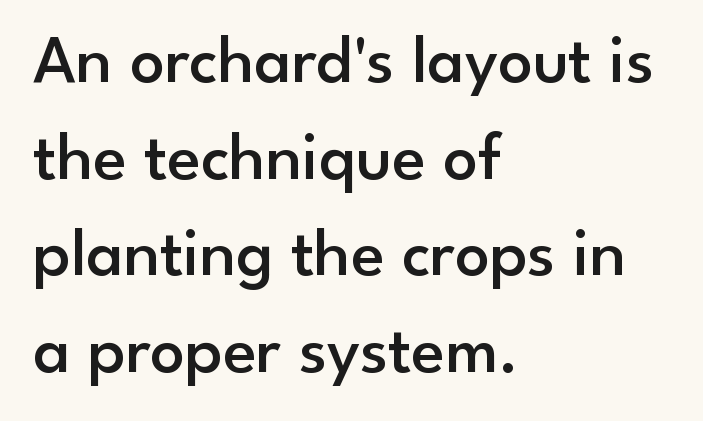
Style check: upright. Each new line begins a customary step beneath the previous one. Anything drawn beneath the words? Only blank space. What weight is shown? A semibold, between regular and bold.
